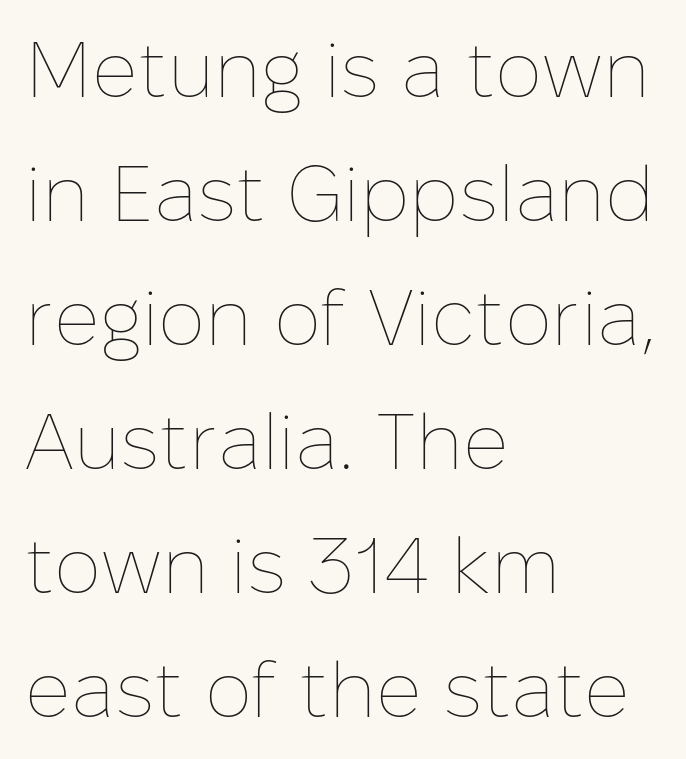
{"italic": "no", "bold": "no", "weight": "thin", "width": "normal", "stroke_contrast": "low", "x_height": "medium", "monospaced": "no", "underline": "no", "align": "left", "line_spacing": "normal", "line_spacing_ratio": 1.57, "letter_spacing": "normal", "letter_spacing_em": 0.0, "glyph_px": 79}
